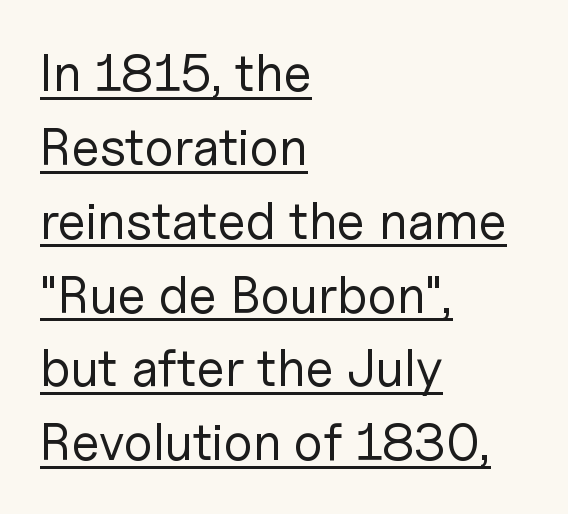
Q: Is the text bold? A: No.
Q: Is the text italic (slanted)? A: No, it is upright.
Q: Is the typeface a serif or a sans-serif typeface? A: Sans-serif.
Q: Is the text underlined? A: Yes.
Q: How is the paragraph aligned? A: Left-aligned.
Q: Is the spacing between letters normal or unusually wide? A: Normal.
Q: Is the spacing between lines tight, normal or loose? A: Normal.
Q: Width (condensed, normal, or wide)? A: Normal.
Q: Stroke contrast? A: Low.
Q: x-height? A: Medium.
Q: Monospaced? A: No.
